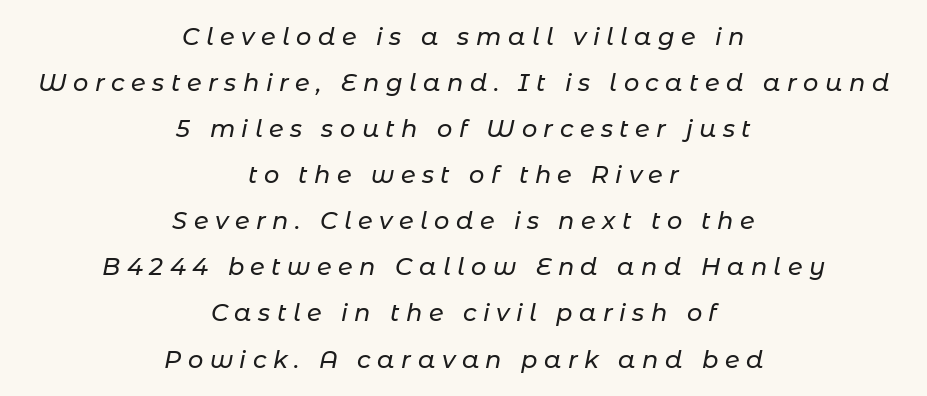
{"italic": "yes", "lean": "right", "slant_degrees": 11, "underline": "no", "align": "center", "line_spacing": "loose", "line_spacing_ratio": 1.92, "letter_spacing": "wide", "letter_spacing_em": 0.27, "glyph_px": 24}
